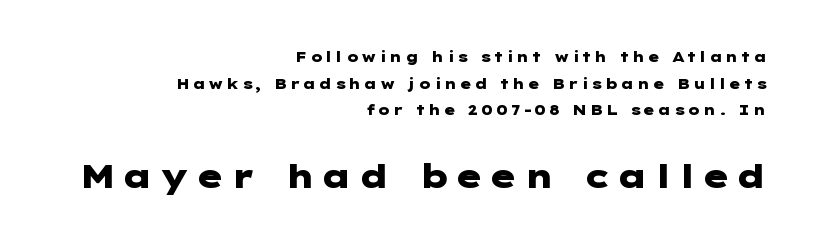
{"serif": "no", "italic": "no", "bold": "yes", "weight": "heavy", "width": "wide", "stroke_contrast": "low", "x_height": "medium", "underline": "no", "align": "right", "line_spacing": "loose", "line_spacing_ratio": 1.91, "larger_block": "second", "size_ratio": 2.36, "glyph_px": 33}
